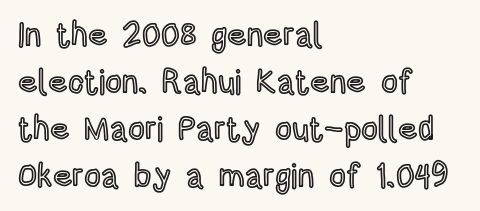
Q: Is the text italic (slanted)? A: No, it is upright.
Q: Is the text underlined? A: No.
Q: How is the paragraph aligned? A: Left-aligned.
Q: Is the spacing between letters normal or unusually wide? A: Normal.
Q: Is the spacing between lines tight, normal or loose? A: Normal.
Q: Width (condensed, normal, or wide)? A: Condensed.
Q: x-height? A: Large.
Q: Monospaced? A: No.
